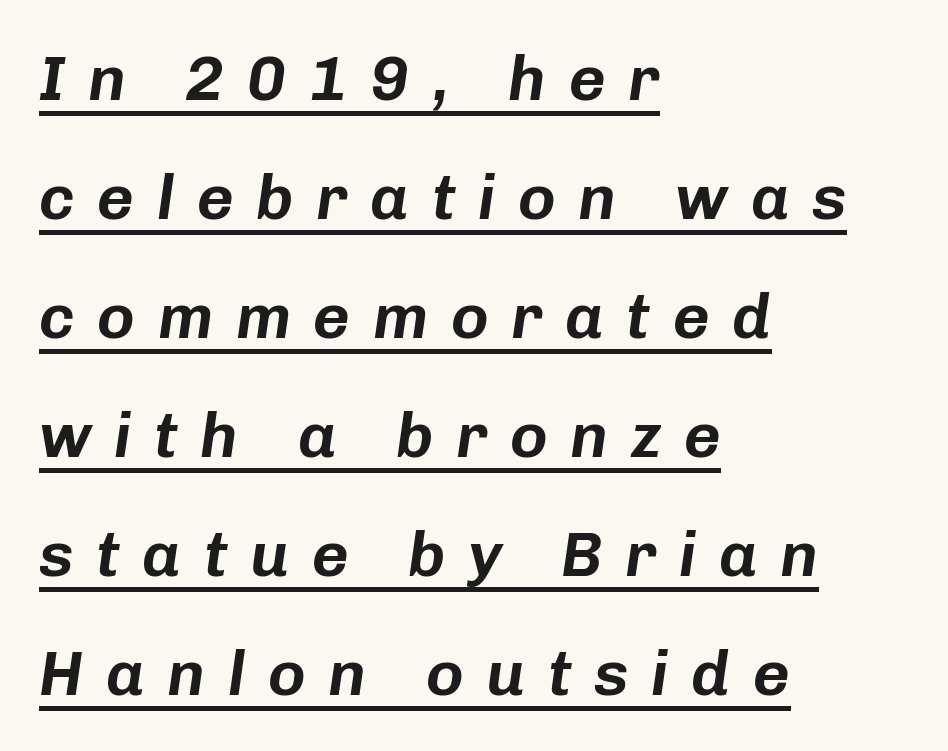
{"italic": "yes", "lean": "right", "slant_degrees": 8, "width": "normal", "stroke_contrast": "low", "x_height": "medium", "monospaced": "no", "underline": "yes", "align": "left", "line_spacing_ratio": 1.86, "letter_spacing": "wide", "letter_spacing_em": 0.35, "glyph_px": 64}
